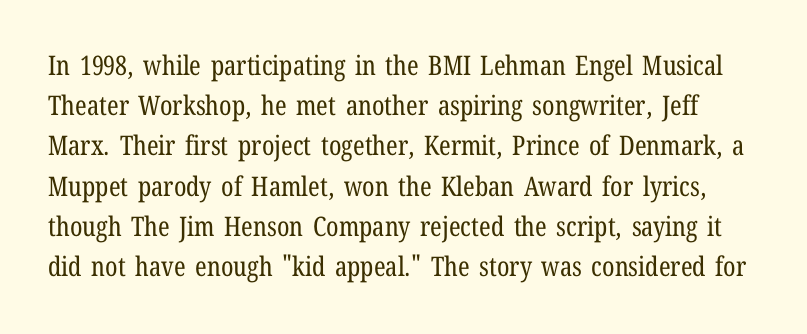
{"italic": "no", "bold": "no", "underline": "no", "line_spacing": "normal", "line_spacing_ratio": 1.49, "letter_spacing": "normal", "letter_spacing_em": 0.0, "glyph_px": 27}
